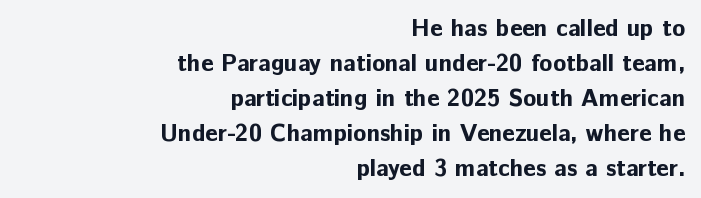
The passage shown is emphatically bold. Line ends are locked; line starts wander. Vertical strokes here are truly vertical. Each row of text sits above clean, open space. Successive baselines arrive at the customary interval.
